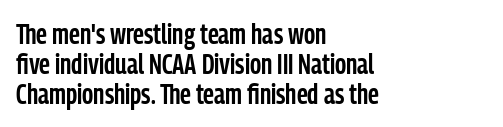
The image shows 28 px semibold, condensed sans-serif type, upright; set left-aligned, tight line spacing (1.07x), normal letter spacing, not underlined; low stroke contrast and a medium x-height.
